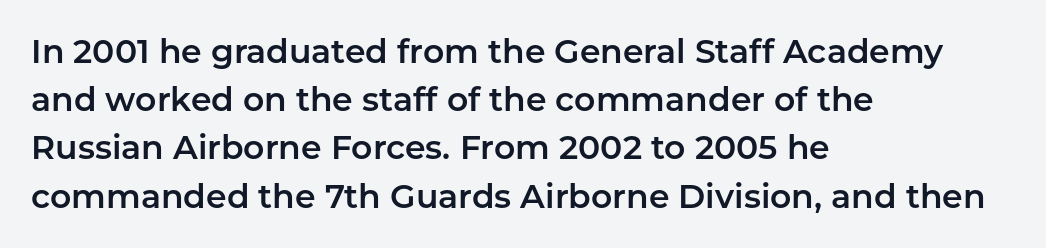
{"serif": "no", "italic": "no", "width": "normal", "stroke_contrast": "low", "x_height": "medium", "monospaced": "no", "underline": "no", "align": "left", "line_spacing": "normal", "line_spacing_ratio": 1.46, "letter_spacing": "normal", "letter_spacing_em": 0.0, "glyph_px": 33}
